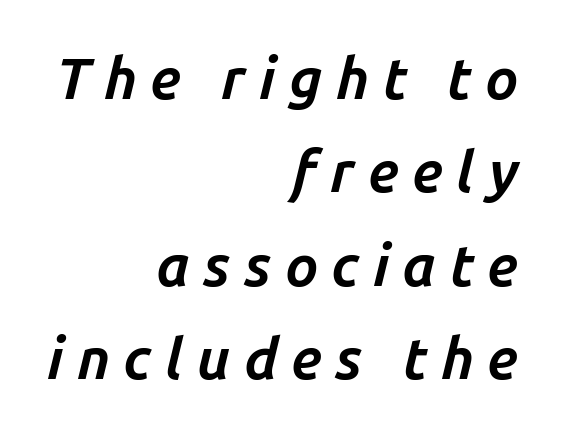
{"italic": "yes", "lean": "right", "slant_degrees": 14, "bold": "yes", "weight": "bold", "width": "normal", "stroke_contrast": "low", "x_height": "medium", "monospaced": "no", "underline": "no", "align": "right", "line_spacing": "normal", "line_spacing_ratio": 1.61, "letter_spacing": "wide", "letter_spacing_em": 0.23, "glyph_px": 58}
